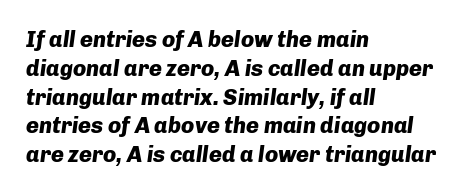
Q: Is the text bold? A: Yes.
Q: Is the text italic (slanted)? A: Yes, it leans right by about 8 degrees.
Q: Is the text underlined? A: No.
Q: How is the paragraph aligned? A: Left-aligned.
Q: Is the spacing between letters normal or unusually wide? A: Normal.
Q: Is the spacing between lines tight, normal or loose? A: Normal.
